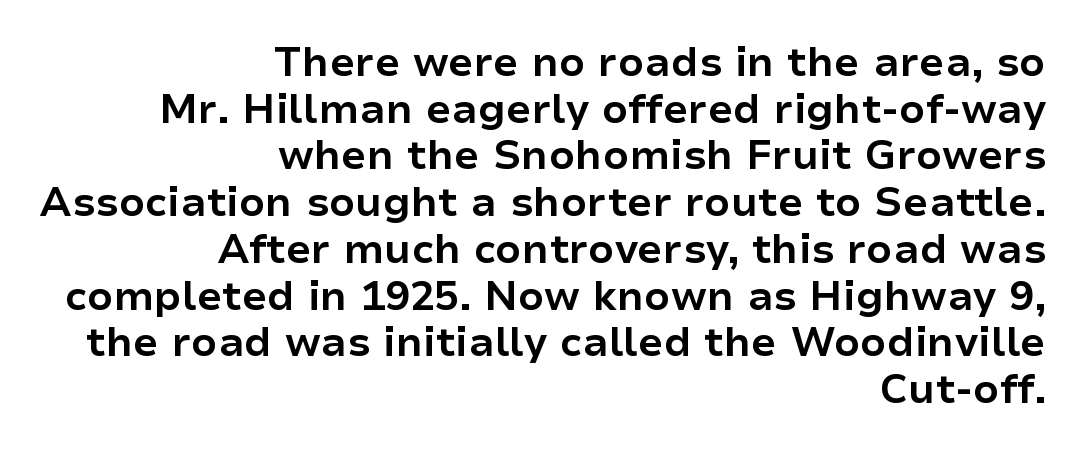
{"serif": "no", "italic": "no", "bold": "yes", "weight": "bold", "width": "normal", "stroke_contrast": "low", "x_height": "medium", "monospaced": "no", "underline": "no", "align": "right", "line_spacing": "tight", "line_spacing_ratio": 1.14, "letter_spacing": "normal", "letter_spacing_em": 0.0, "glyph_px": 41}
